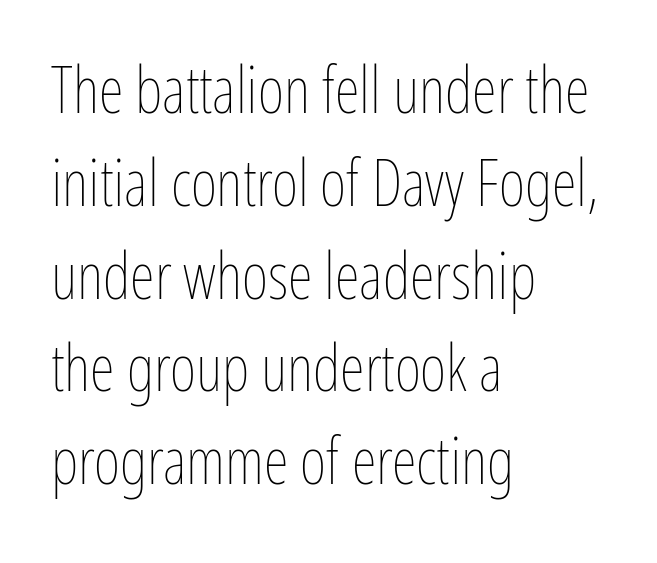
{"italic": "no", "bold": "no", "weight": "thin", "width": "condensed", "stroke_contrast": "low", "x_height": "medium", "monospaced": "no", "underline": "no", "align": "left", "line_spacing": "normal", "line_spacing_ratio": 1.45, "letter_spacing": "normal", "letter_spacing_em": 0.0, "glyph_px": 64}
